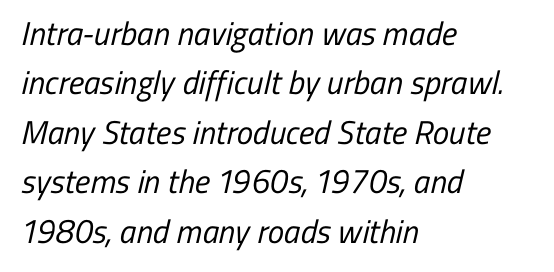
A clean baseline with only descenders dipping below it. A student would call this left alignment; a typographer would say flush left, rag right. Is this a fixed-width face? No — the glyphs have proportional, varying widths. The letters sit at their default tracking, neither squeezed nor spread.
